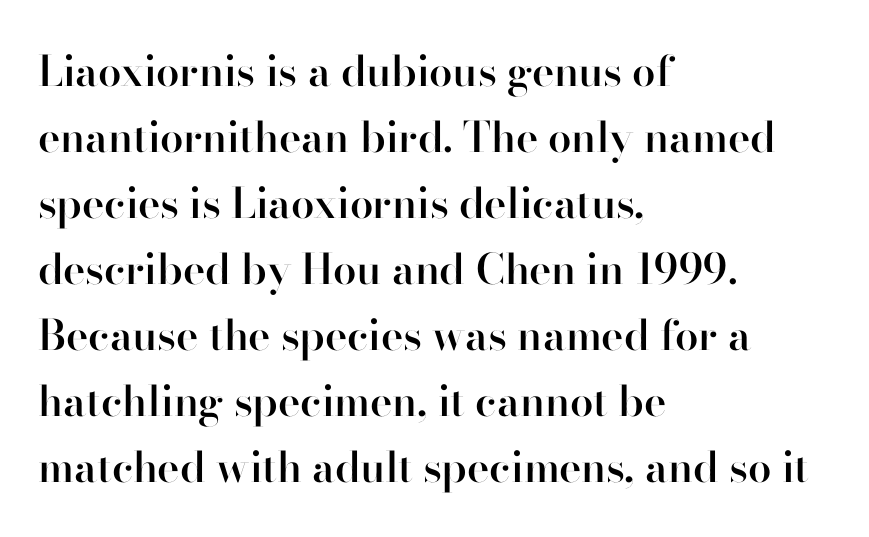
The image shows 42 px semibold sans-serif type, upright; set left-aligned, normal line spacing (1.57x), normal letter spacing, not underlined; high stroke contrast and a small x-height.
